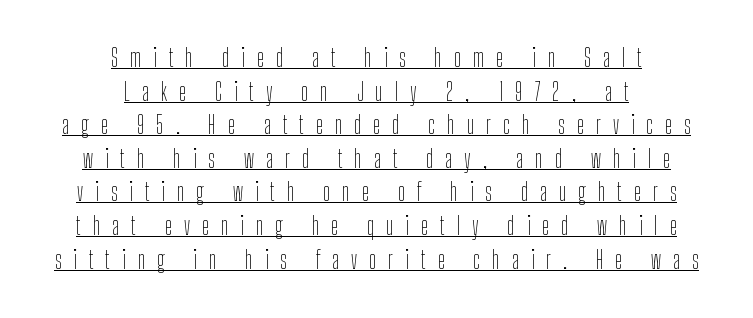
{"italic": "no", "bold": "no", "underline": "yes", "align": "center", "line_spacing": "normal", "line_spacing_ratio": 1.4, "letter_spacing": "wide", "letter_spacing_em": 0.5, "glyph_px": 24}
